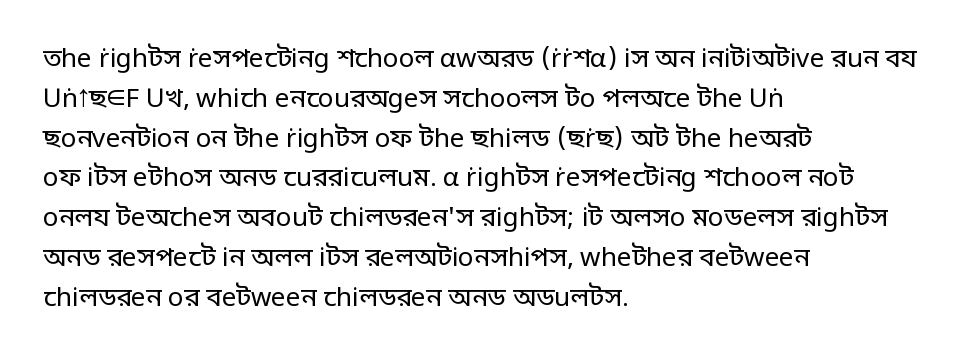
{"italic": "no", "bold": "no", "underline": "no", "align": "left", "line_spacing": "normal", "line_spacing_ratio": 1.53, "letter_spacing": "normal", "letter_spacing_em": 0.0, "glyph_px": 26}
